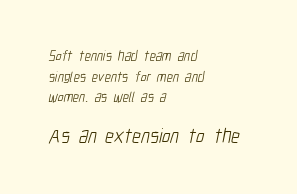
{"bold": "no", "underline": "no", "align": "left", "line_spacing": "normal", "line_spacing_ratio": 1.47, "letter_spacing": "normal", "letter_spacing_em": 0.0, "larger_block": "second", "size_ratio": 1.43, "glyph_px": 20}
